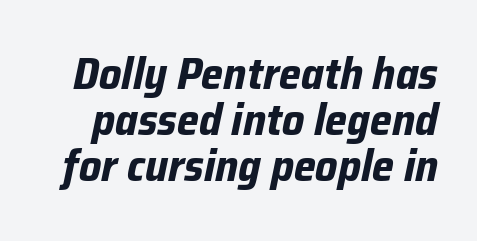
Looking at the ascenders, they clearly lean. Between one letter and the next there's only the usual sliver of space. The letters advance in unequal steps, a hallmark of proportional type. The string is rendered with underlining switched off.
